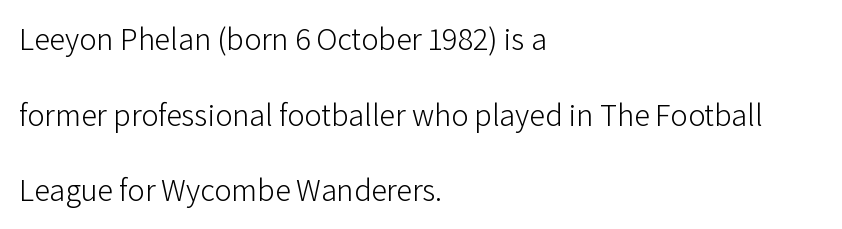
The glyphs are unaccompanied by any horizontal stroke below them. Think of a printed novel: that variable character pitch is what you see here. The weight tops out at a normal text grade. Letter spacing: default. Compared with typical paragraphs, the rows here are farther apart. The designer went with a sans here, leaving each stem footless.
